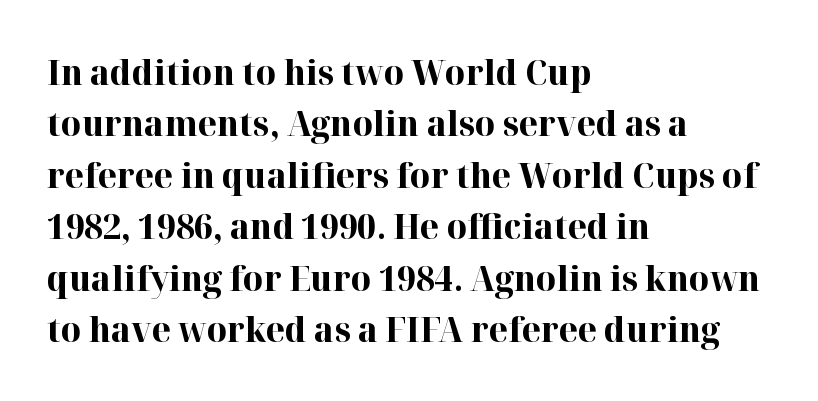
The image shows 35 px bold serif type, upright; set left-aligned, normal line spacing (1.47x), normal letter spacing, not underlined; high stroke contrast and a medium x-height.
